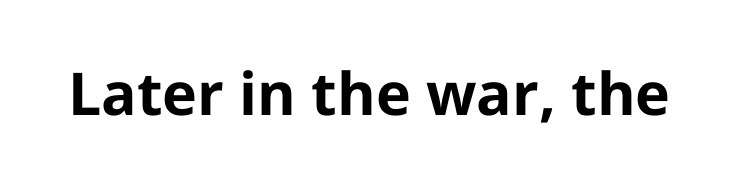
{"serif": "no", "italic": "no", "bold": "yes", "weight": "bold", "width": "normal", "stroke_contrast": "low", "x_height": "medium", "monospaced": "no", "underline": "no", "letter_spacing": "normal", "letter_spacing_em": 0.0, "glyph_px": 59}
